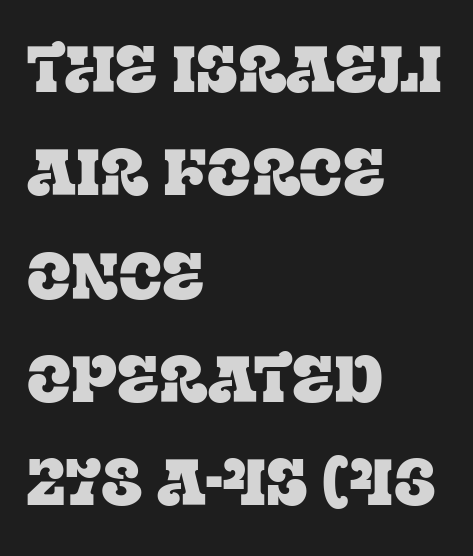
Q: Is the text italic (slanted)? A: No, it is upright.
Q: Is the typeface a serif or a sans-serif typeface? A: Serif.
Q: Is the text underlined? A: No.
Q: How is the paragraph aligned? A: Left-aligned.
Q: Is the spacing between letters normal or unusually wide? A: Normal.
Q: Is the spacing between lines tight, normal or loose? A: Normal.
Q: Width (condensed, normal, or wide)? A: Normal.
Q: Stroke contrast? A: Low.
Q: x-height? A: Large.
Q: Monospaced? A: No.
